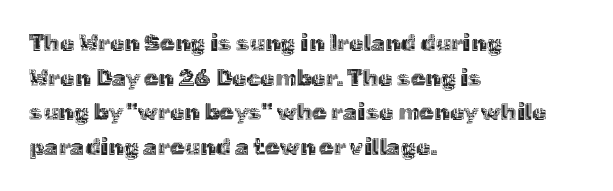
{"italic": "no", "underline": "no", "align": "left", "line_spacing": "normal", "line_spacing_ratio": 1.51, "letter_spacing": "normal", "letter_spacing_em": 0.0, "glyph_px": 23}
